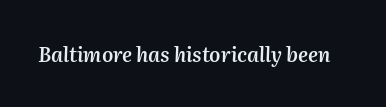
{"italic": "yes", "lean": "right", "slant_degrees": 2, "bold": "semi", "underline": "no", "letter_spacing": "normal", "letter_spacing_em": 0.0, "glyph_px": 20}
